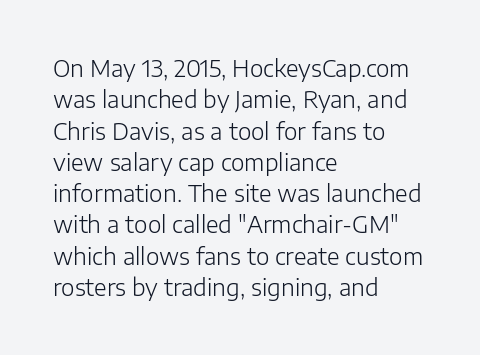
The image shows 23 px text type, upright; set left-aligned, normal line spacing (1.36x), normal letter spacing, not underlined.
